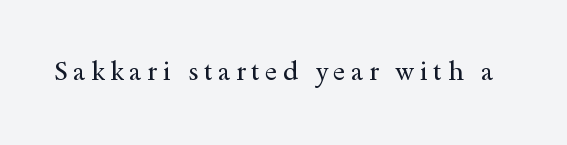
The image shows 26 px text type, upright; set unusually wide letter spacing (+0.21 em), not underlined.
